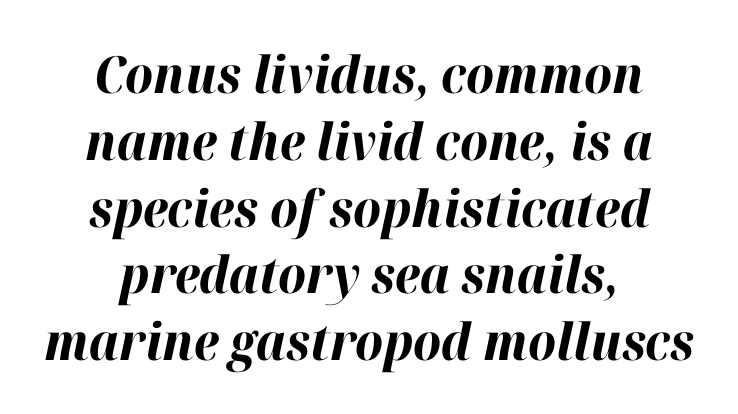
Descenders are the only things crossing below the line. The glyphs look as if they've been sheared to an angle. The paragraph shown floats in the horizontal middle. The letterforms sit shoulder to shoulder at normal distance. Typesetter's note: full bold, strokes at maximum text heaviness. The space between consecutive lines is moderate.
